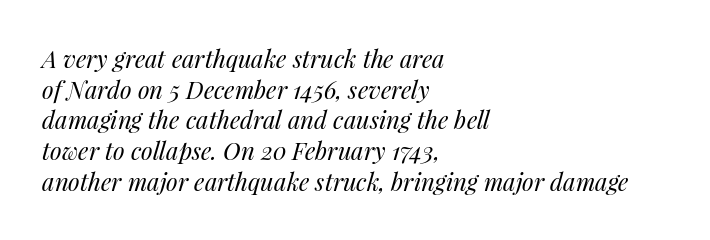
Quick note: italic. The letters sit at their default tracking, neither squeezed nor spread. The strokes carry an ordinary text weight at most. Anything drawn beneath the words? Only blank space. A typesetter would call this leading conventional body-copy spacing.
